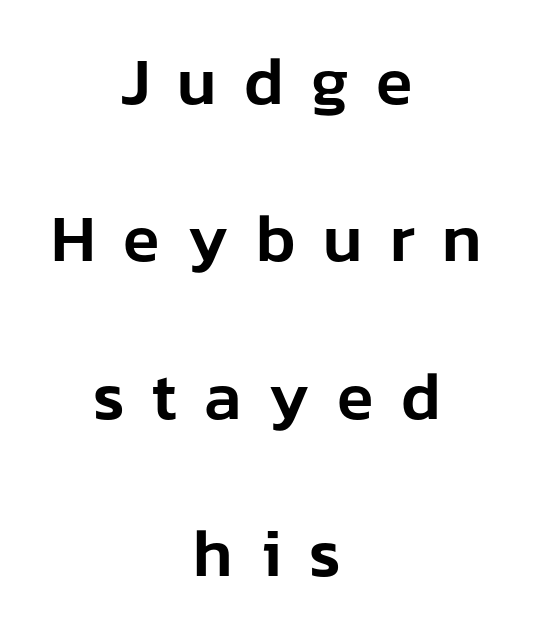
Think of a printed novel: that variable character pitch is what you see here. A typesetter would label this face a sans. A typesetter would call this leading open, well beyond the default. Centered paragraph, ragged on both sides. In terms of posture, this sample is upright.
